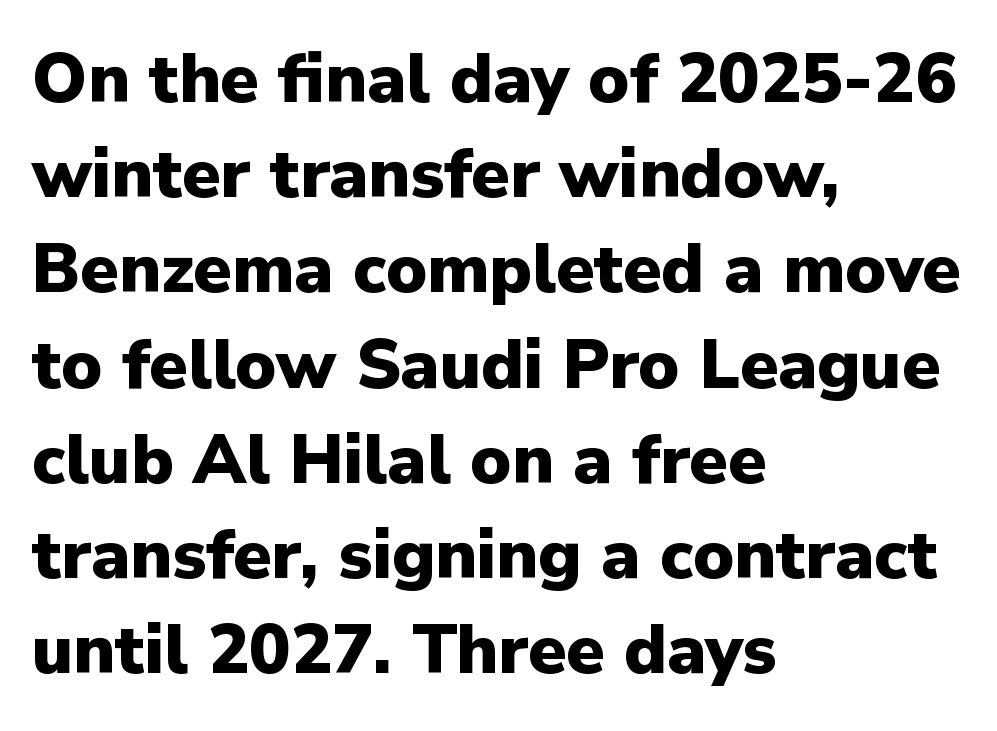
The image shows 69 px heavy sans-serif type, upright; set left-aligned, normal line spacing (1.38x), normal letter spacing, not underlined; low stroke contrast and a medium x-height.
